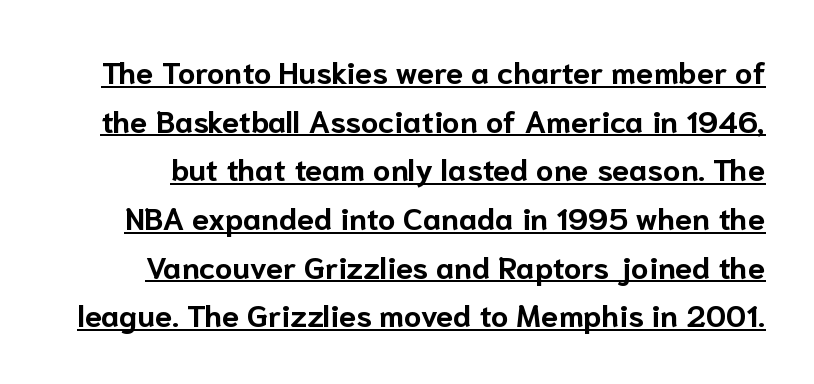
A normal amount of white space separates one row of letters from the next. Notice how the stems are strictly vertical — no italics here. This rendering employs a face without finishing strokes, i.e., a sans-serif. Spacing between characters is what you'd get straight out of the box. Each line of the rendering has a horizontal stroke beneath the glyphs.
